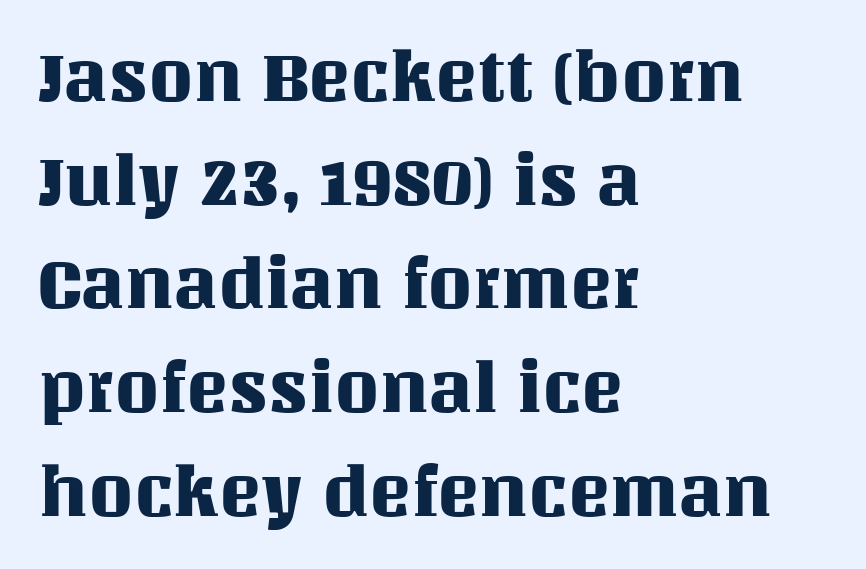
{"italic": "no", "width": "normal", "stroke_contrast": "medium", "x_height": "large", "monospaced": "no", "underline": "no", "align": "left", "line_spacing": "normal", "line_spacing_ratio": 1.46, "letter_spacing": "normal", "letter_spacing_em": 0.0, "glyph_px": 71}
